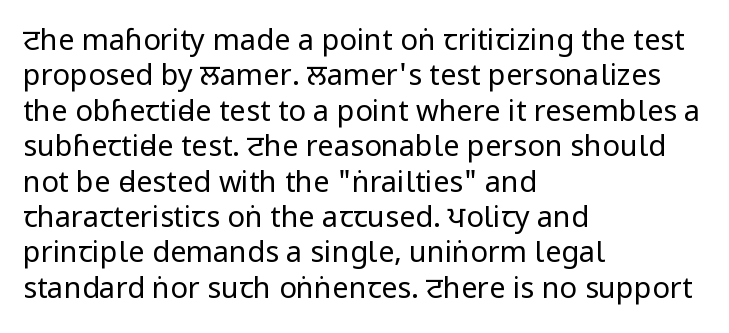
Q: Is the text bold? A: No.
Q: Is the text italic (slanted)? A: No, it is upright.
Q: Is the typeface a serif or a sans-serif typeface? A: Sans-serif.
Q: Is the text underlined? A: No.
Q: How is the paragraph aligned? A: Left-aligned.
Q: Is the spacing between letters normal or unusually wide? A: Normal.
Q: Width (condensed, normal, or wide)? A: Condensed.
Q: Stroke contrast? A: Low.
Q: x-height? A: Large.
Q: Monospaced? A: No.
